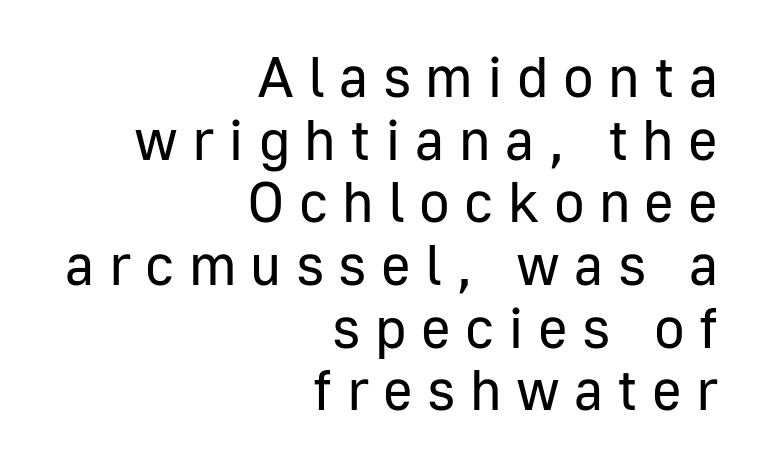
The image shows 57 px regular-weight sans-serif type, upright; set right-aligned, tight line spacing (1.1x), unusually wide letter spacing (+0.25 em), not underlined; low stroke contrast and a medium x-height.
